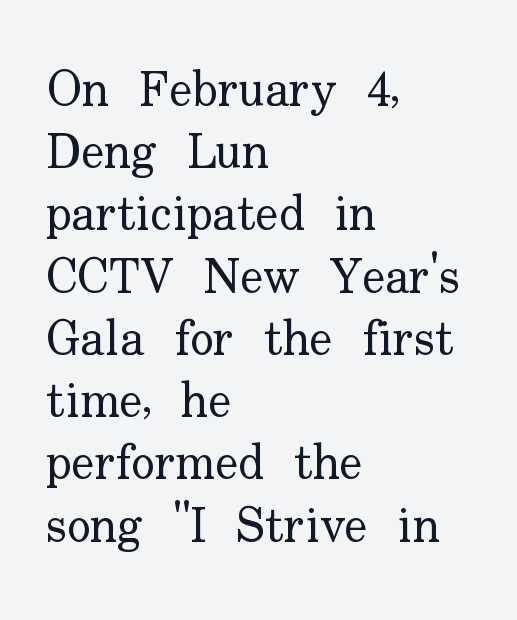
What stands out about the letter spacing? Nothing — it is the standard amount. This block has exactly the height ordinary leading produces. Every row of glyphs begins at an identical x-position on the left. The designer went with a serif here, giving each stem small feet. Compared with a typical body face, this is equally light or lighter still. Words float on clear page, feet unadorned.
